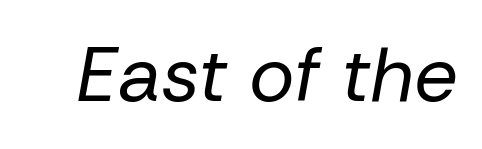
Q: Is the text bold? A: No.
Q: Is the text italic (slanted)? A: Yes, it leans right by about 10 degrees.
Q: Is the text underlined? A: No.
Q: Is the spacing between letters normal or unusually wide? A: Normal.
Q: Width (condensed, normal, or wide)? A: Normal.
Q: Stroke contrast? A: Low.
Q: x-height? A: Medium.
Q: Monospaced? A: No.
